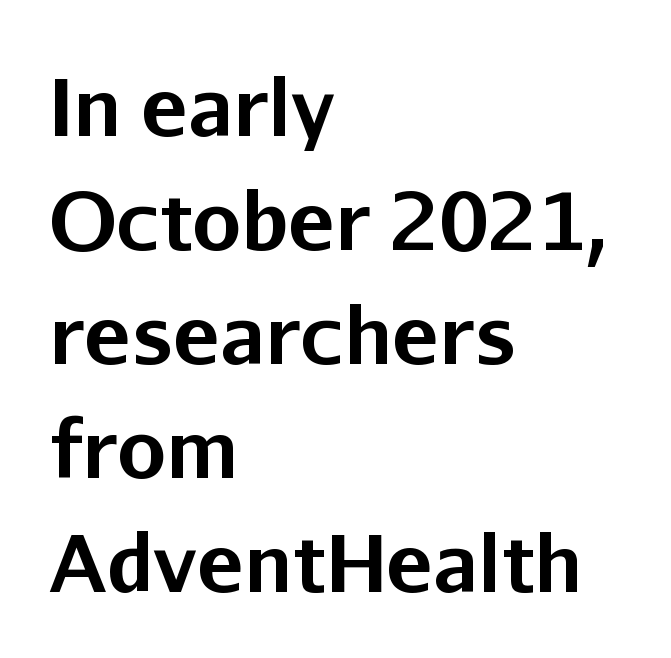
Spacing between characters is what you'd get straight out of the box. I'd describe the lettering as bold — thick and assertive. The type sits square on the baseline with zero lean. A typesetter would call this proportional, since set widths differ per character. Serif or sans? Sans — the stroke terminals are bare.
